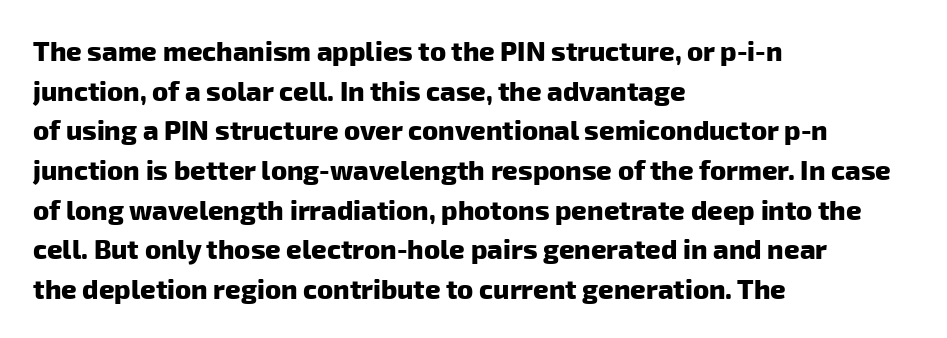
{"bold": "yes", "underline": "no", "align": "left", "line_spacing": "normal", "line_spacing_ratio": 1.47, "letter_spacing": "normal", "letter_spacing_em": 0.0, "glyph_px": 27}
